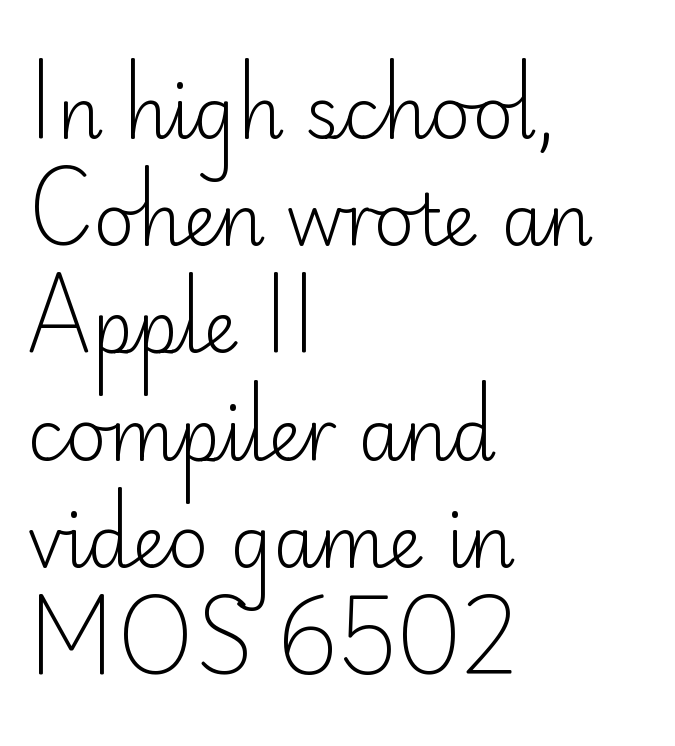
{"serif": "no", "italic": "no", "bold": "no", "weight": "light", "width": "normal", "stroke_contrast": "low", "x_height": "small", "monospaced": "no", "underline": "no", "align": "left", "line_spacing": "normal", "line_spacing_ratio": 1.51, "letter_spacing": "normal", "letter_spacing_em": 0.0, "glyph_px": 71}
